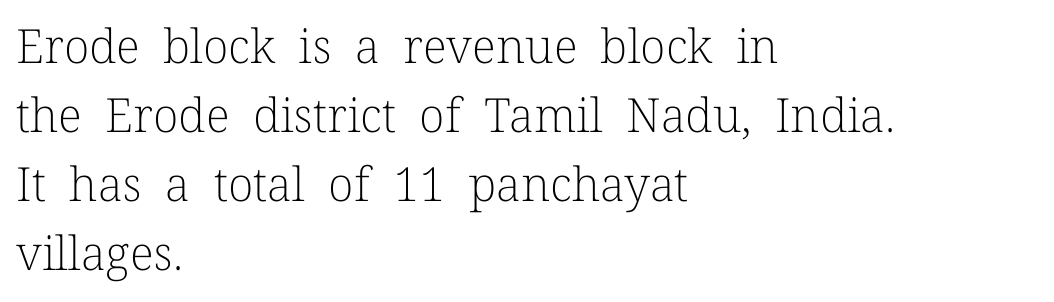
The image shows 47 px light serif type, upright; set left-aligned, normal line spacing (1.47x), normal letter spacing, not underlined; low stroke contrast and a medium x-height.
